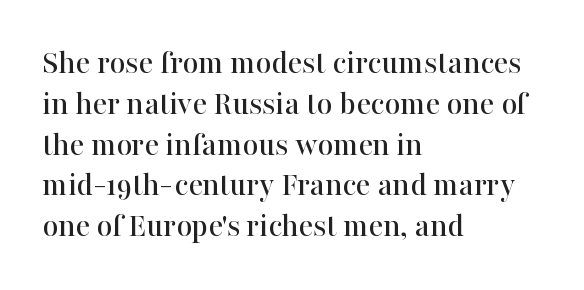
Q: Is the text italic (slanted)? A: No, it is upright.
Q: Is the typeface a serif or a sans-serif typeface? A: Serif.
Q: Is the text underlined? A: No.
Q: How is the paragraph aligned? A: Left-aligned.
Q: Is the spacing between letters normal or unusually wide? A: Normal.
Q: Width (condensed, normal, or wide)? A: Normal.
Q: Stroke contrast? A: High.
Q: x-height? A: Medium.
Q: Monospaced? A: No.
